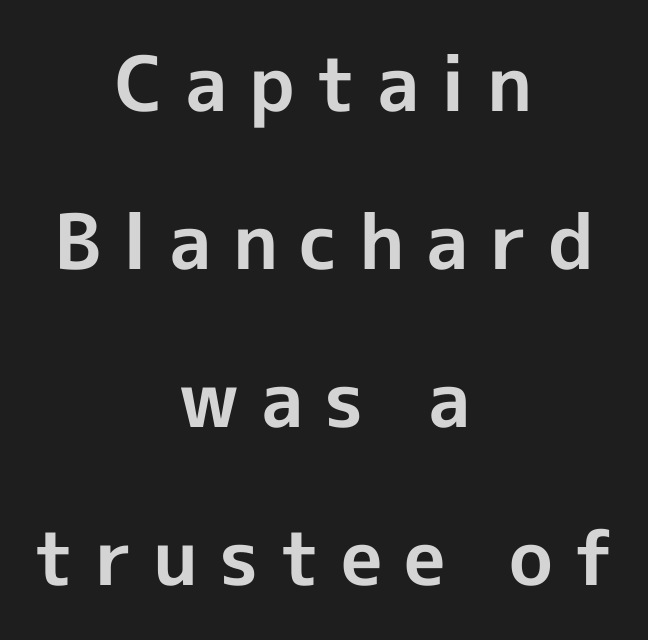
The image shows 76 px bold sans-serif type, upright; set centered, loose line spacing (2.08x), unusually wide letter spacing (+0.28 em), not underlined; a medium x-height.
